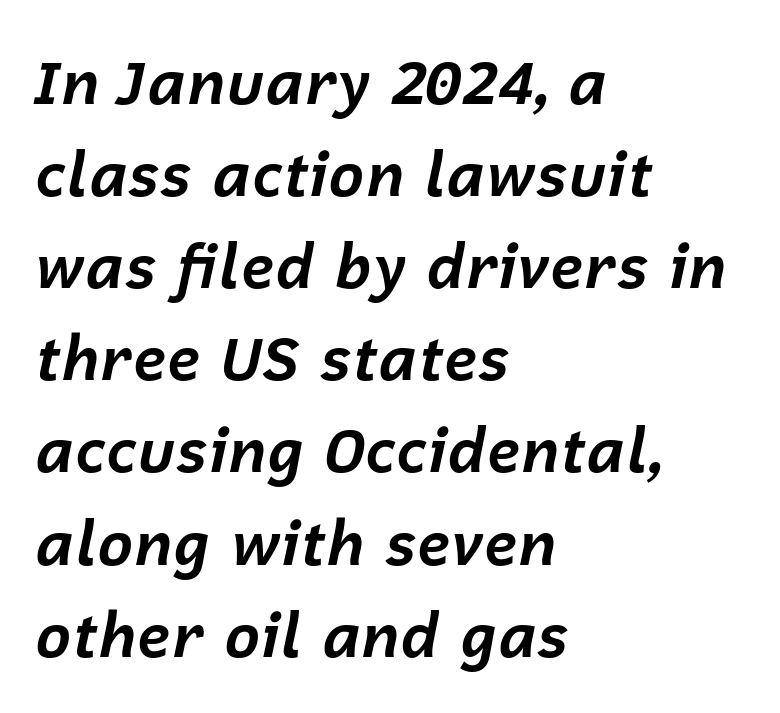
The image shows 61 px bold type, italic (leaning right); set left-aligned, normal line spacing (1.51x), normal letter spacing, not underlined; low stroke contrast and a medium x-height.
